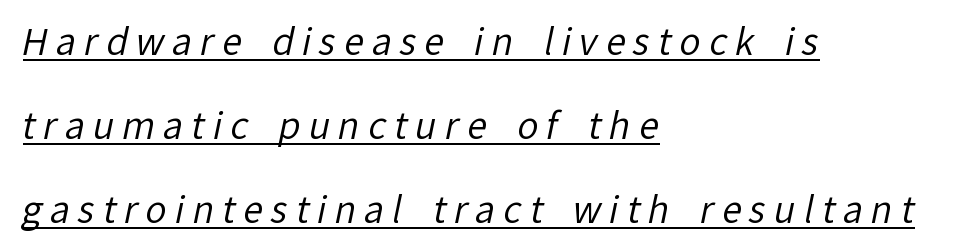
Q: Is the text bold? A: No.
Q: Is the typeface a serif or a sans-serif typeface? A: Sans-serif.
Q: Is the text underlined? A: Yes.
Q: How is the paragraph aligned? A: Left-aligned.
Q: Is the spacing between letters normal or unusually wide? A: Unusually wide.
Q: Is the spacing between lines tight, normal or loose? A: Loose.
Q: Width (condensed, normal, or wide)? A: Normal.
Q: Stroke contrast? A: Low.
Q: x-height? A: Medium.
Q: Monospaced? A: No.
